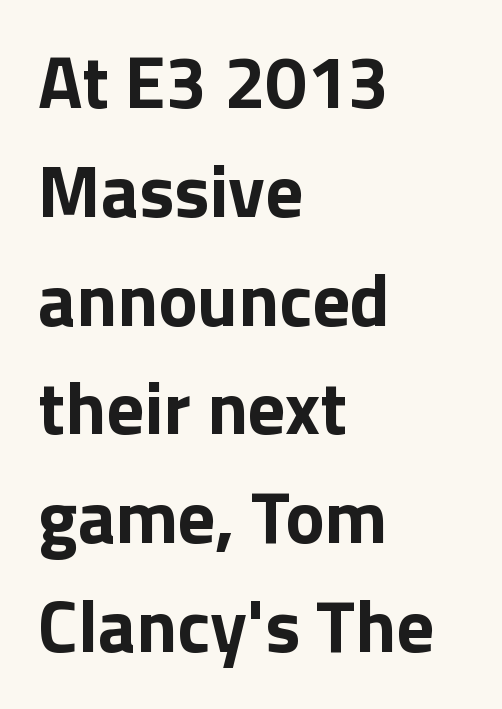
The image shows 74 px bold sans-serif type, upright; set left-aligned, normal line spacing (1.47x), normal letter spacing, not underlined; low stroke contrast and a medium x-height.
